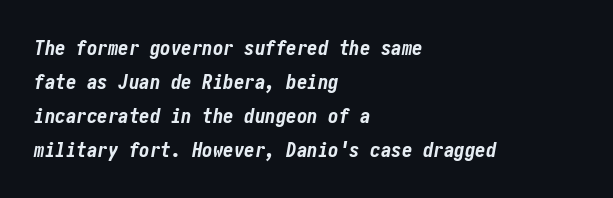
The rag falls on the right side of this text block. Characters follow at the spacing the type designer built in. The axis of the letterforms is tilted away from vertical. The rendering uses a moderate line-height, typical for paragraphs. Each glyph is drawn with heavy, bold strokes.
